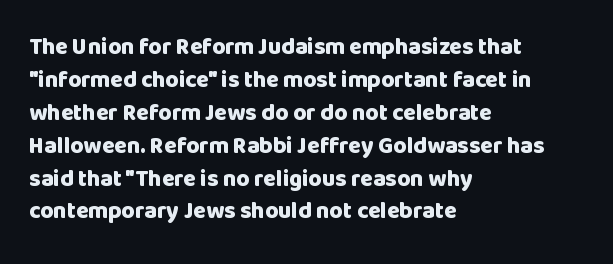
The gaps between neighbouring characters are ordinary and unremarkable. A dark, heavy texture on the line: the type is bold. Leftover space on each line is placed entirely after the last word. Reading down the column, the eye jumps a familiar distance to each next line. This is the regular roman posture of the typeface.
